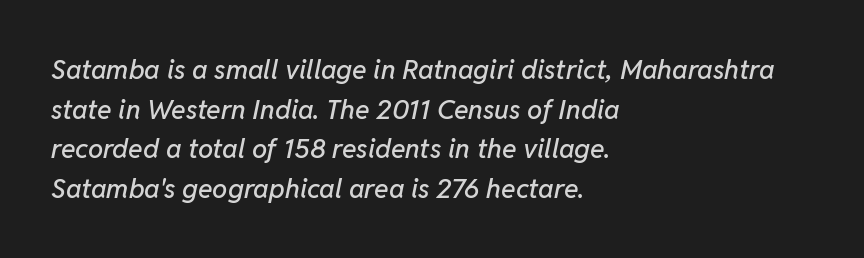
A classic flush-left, rag-right setting is used for this passage. This sample uses an oblique cut, with every glyph tilted off the vertical. What's the leading like? Ordinary, nothing unusual. Each row of text sits above clean, open space. The gaps between neighbouring characters are ordinary and unremarkable.
